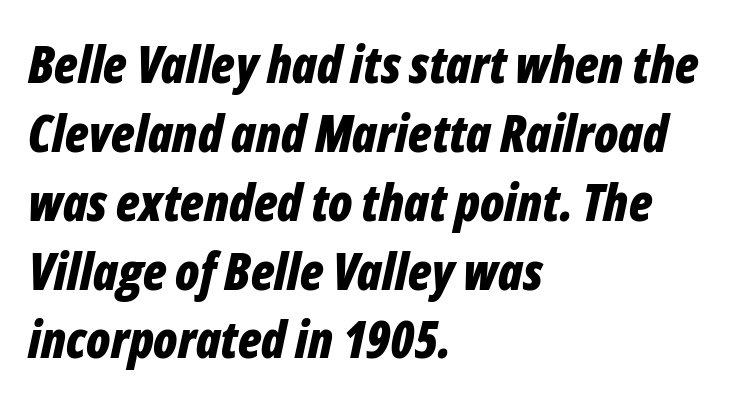
The compositor pushed each line to the left boundary. The line texture is even and compact thanks to regular tracking. The rendering applies a slant to the glyphs. Every letter is thick-stroked: bold, no question. Descender tails drop into unmarked territory. Honestly, the row spacing looks completely unremarkable.
